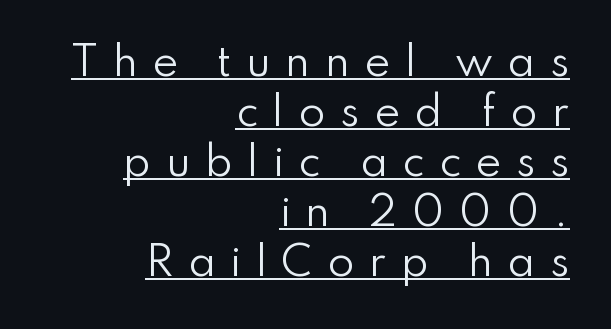
Q: Is the text bold? A: No.
Q: Is the text italic (slanted)? A: No, it is upright.
Q: Is the typeface a serif or a sans-serif typeface? A: Sans-serif.
Q: Is the text underlined? A: Yes.
Q: How is the paragraph aligned? A: Right-aligned.
Q: Is the spacing between letters normal or unusually wide? A: Unusually wide.
Q: Is the spacing between lines tight, normal or loose? A: Normal.
Q: Width (condensed, normal, or wide)? A: Normal.
Q: Stroke contrast? A: Low.
Q: x-height? A: Small.
Q: Monospaced? A: No.
